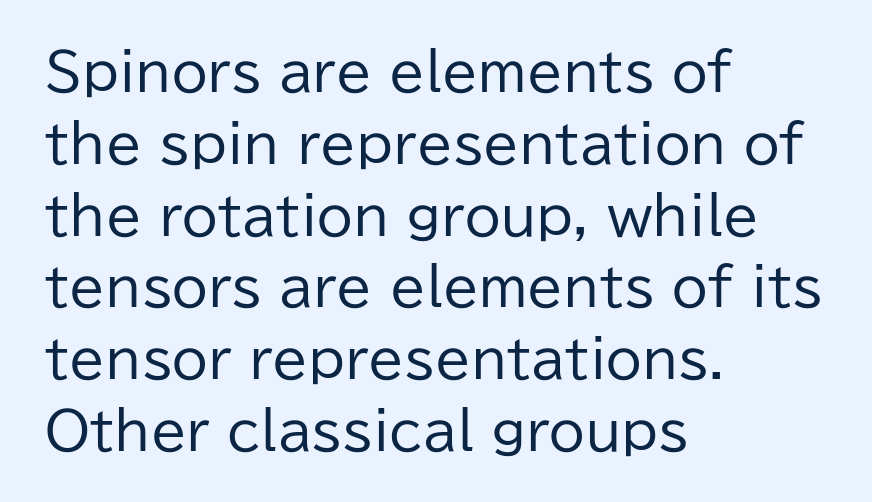
The image shows 52 px regular-weight sans-serif type, upright; set left-aligned, normal line spacing (1.38x), normal letter spacing, not underlined; low stroke contrast and a medium x-height.
